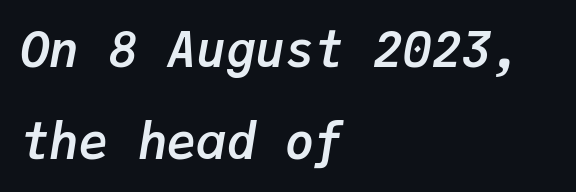
{"italic": "yes", "lean": "right", "slant_degrees": 9, "bold": "yes", "weight": "semibold", "width": "normal", "stroke_contrast": "low", "x_height": "medium", "monospaced": "yes", "underline": "no", "align": "left", "line_spacing_ratio": 1.88, "letter_spacing": "normal", "letter_spacing_em": 0.0, "glyph_px": 49}
